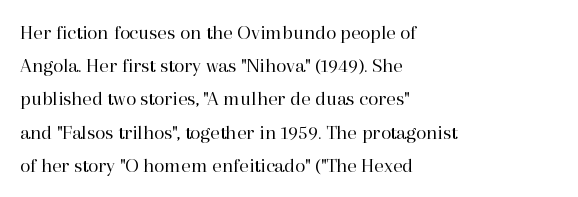
Q: Is the text bold? A: No.
Q: Is the text italic (slanted)? A: No, it is upright.
Q: Is the text underlined? A: No.
Q: How is the paragraph aligned? A: Left-aligned.
Q: Is the spacing between letters normal or unusually wide? A: Normal.
Q: Is the spacing between lines tight, normal or loose? A: Normal.
